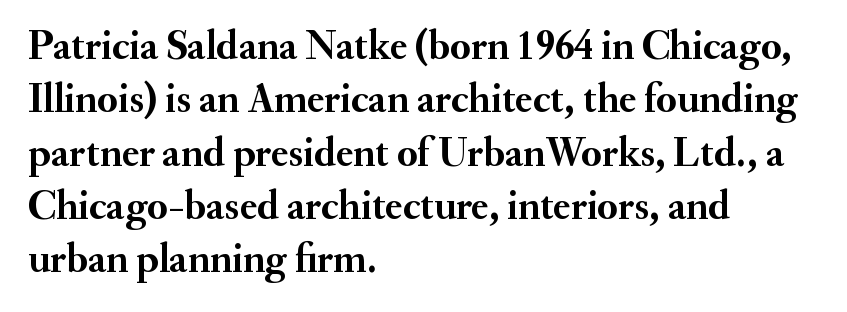
A typesetter would call this leading conventional body-copy spacing. Short note: letters normally spaced. Has an underline been added? It has not. All the whitespace from short lines collects on the right. You could not count columns in this text — the font is proportionally spaced.
